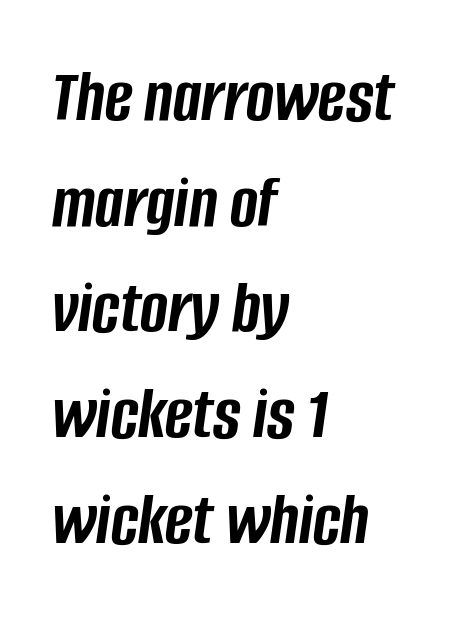
The image shows 75 px semibold, condensed type, italic (leaning right); set left-aligned, normal line spacing (1.41x), normal letter spacing, not underlined; low stroke contrast and a large x-height.
